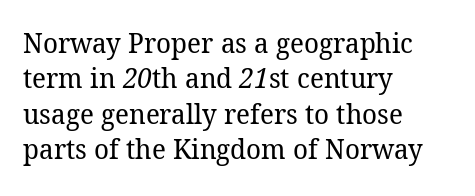
Q: Is the text bold? A: No.
Q: Is the typeface a serif or a sans-serif typeface? A: Serif.
Q: Is the text underlined? A: No.
Q: How is the paragraph aligned? A: Left-aligned.
Q: Is the spacing between letters normal or unusually wide? A: Normal.
Q: Is the spacing between lines tight, normal or loose? A: Normal.
Q: Width (condensed, normal, or wide)? A: Normal.
Q: Stroke contrast? A: Low.
Q: x-height? A: Medium.
Q: Monospaced? A: No.
